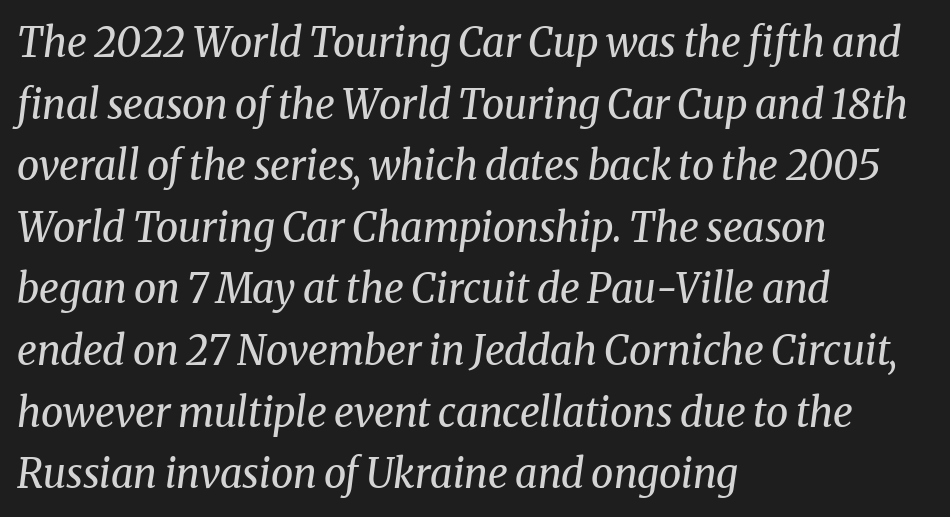
The image shows 40 px regular-weight serif type, italic (leaning right); set left-aligned, normal line spacing (1.54x), normal letter spacing, not underlined; medium stroke contrast and a medium x-height.
